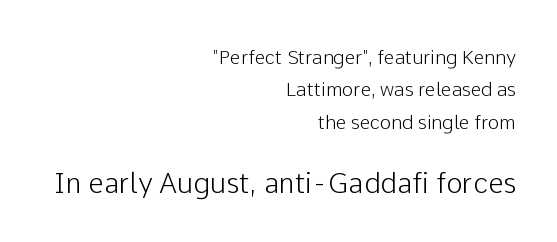
Q: Is the text italic (slanted)? A: No, it is upright.
Q: Is the typeface a serif or a sans-serif typeface? A: Sans-serif.
Q: Is the text underlined? A: No.
Q: How is the paragraph aligned? A: Right-aligned.
Q: Is the spacing between letters normal or unusually wide? A: Normal.
Q: Is the spacing between lines tight, normal or loose? A: Normal.
Q: Which block of text is set in a larger size, the first (top) or the second (bottom)? A: The second (bottom) one.
Q: Width (condensed, normal, or wide)? A: Normal.
Q: Stroke contrast? A: Low.
Q: x-height? A: Medium.
Q: Monospaced? A: No.
